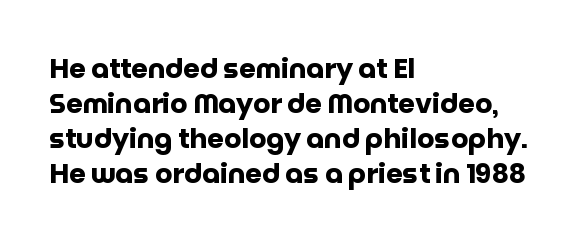
Q: Is the text bold? A: Yes.
Q: Is the text italic (slanted)? A: No, it is upright.
Q: Is the text underlined? A: No.
Q: How is the paragraph aligned? A: Left-aligned.
Q: Is the spacing between letters normal or unusually wide? A: Normal.
Q: Is the spacing between lines tight, normal or loose? A: Normal.
